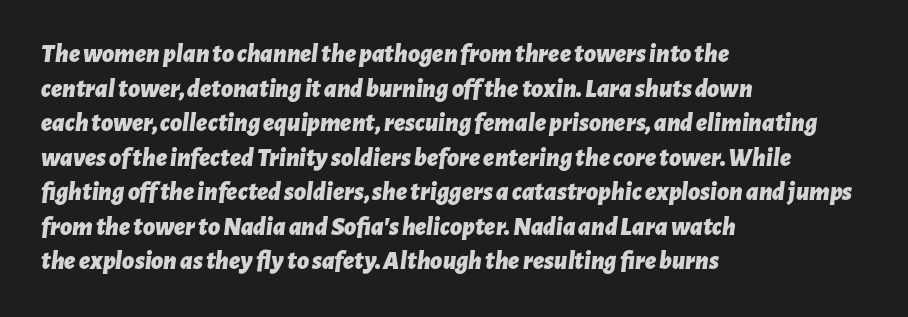
{"italic": "yes", "lean": "right", "slant_degrees": 7, "bold": "yes", "underline": "no", "align": "left", "line_spacing": "normal", "line_spacing_ratio": 1.33, "letter_spacing": "normal", "letter_spacing_em": 0.0, "glyph_px": 26}
